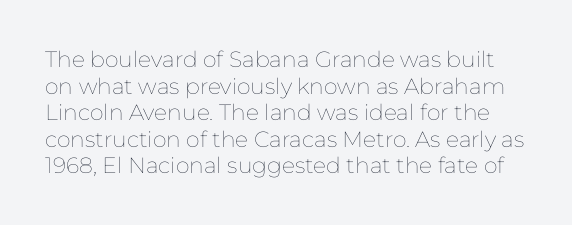
{"italic": "no", "bold": "no", "underline": "no", "line_spacing_ratio": 1.21, "letter_spacing": "normal", "letter_spacing_em": 0.0, "glyph_px": 22}
